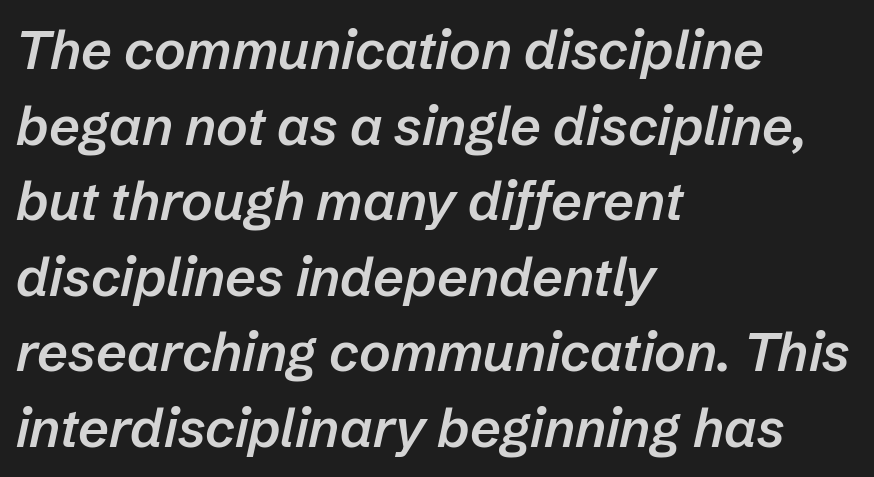
{"italic": "yes", "lean": "right", "slant_degrees": 12, "bold": "semi", "weight": "semibold", "width": "normal", "stroke_contrast": "low", "x_height": "medium", "monospaced": "no", "underline": "no", "align": "left", "line_spacing": "normal", "line_spacing_ratio": 1.4, "letter_spacing": "normal", "letter_spacing_em": 0.0, "glyph_px": 54}
